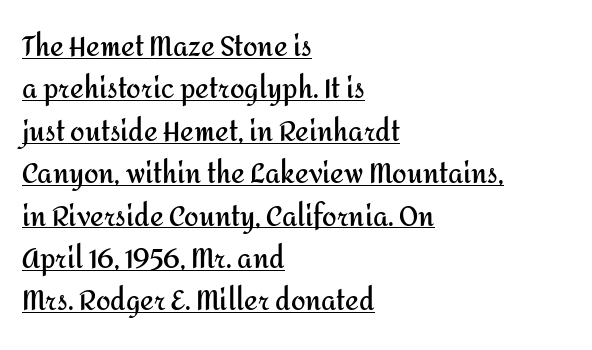
{"italic": "no", "bold": "yes", "underline": "yes", "align": "left", "line_spacing": "normal", "line_spacing_ratio": 1.63, "letter_spacing": "normal", "letter_spacing_em": 0.0, "glyph_px": 26}
